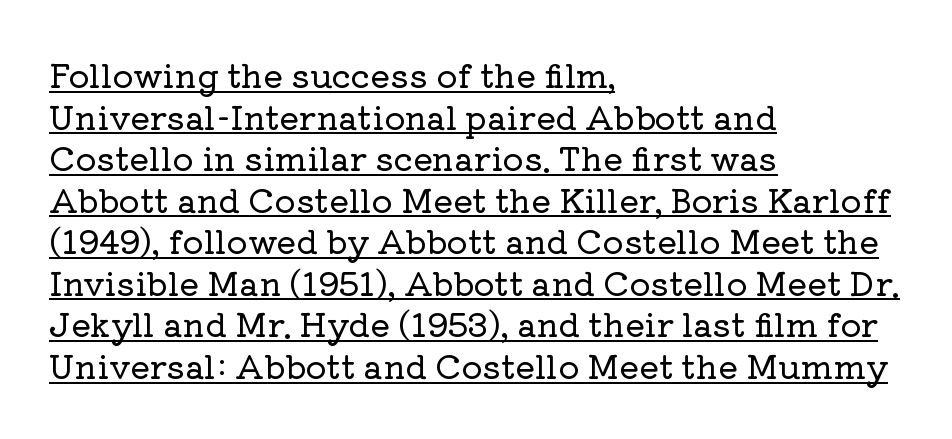
Examine the stroke ends and you'll spot serifs. This sample uses an upright cut, with every glyph sitting square on the baseline. Varying glyph widths throughout — classic text-font behaviour. One-word summary of the alignment: left.
